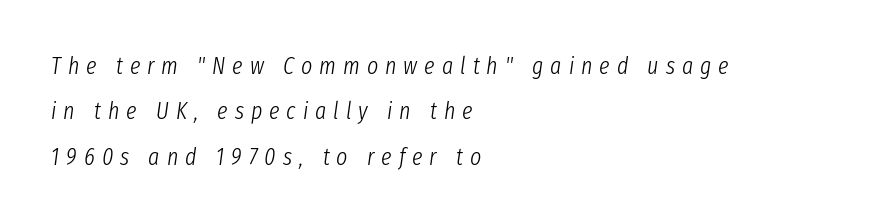
{"italic": "yes", "lean": "right", "slant_degrees": 8, "bold": "no", "underline": "no", "align": "left", "line_spacing_ratio": 1.89, "letter_spacing": "wide", "letter_spacing_em": 0.29, "glyph_px": 24}
